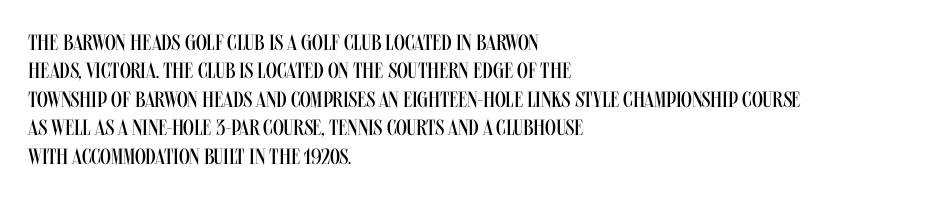
Rule under the text: the space is simply empty. Honestly, the letter spacing is just normal — you wouldn't notice it. The font's upright variant was chosen for this text. The strokes are not fattened; the text isn't bold. Layout note: lines flush left. The designer left line spacing at the default.
